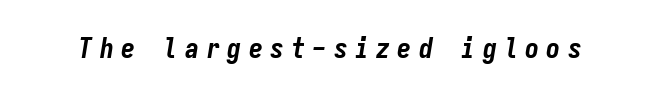
Q: Is the text bold? A: Yes.
Q: Is the text italic (slanted)? A: Yes, it leans right by about 9 degrees.
Q: Is the text underlined? A: No.
Q: Is the spacing between letters normal or unusually wide? A: Unusually wide.
Q: Width (condensed, normal, or wide)? A: Condensed.
Q: Stroke contrast? A: Low.
Q: x-height? A: Medium.
Q: Monospaced? A: Yes.
